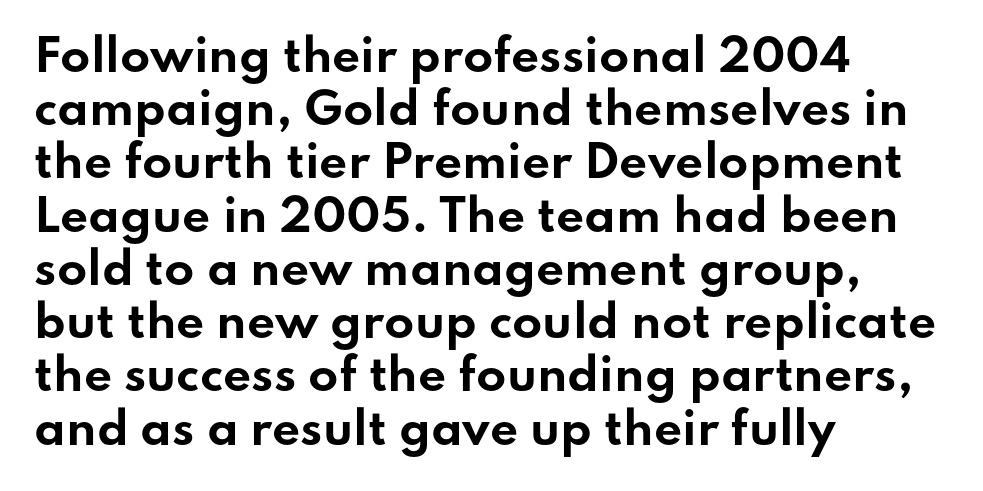
Q: Is the text bold? A: Yes.
Q: Is the text italic (slanted)? A: No, it is upright.
Q: Is the typeface a serif or a sans-serif typeface? A: Sans-serif.
Q: Is the text underlined? A: No.
Q: How is the paragraph aligned? A: Left-aligned.
Q: Is the spacing between letters normal or unusually wide? A: Normal.
Q: Width (condensed, normal, or wide)? A: Wide.
Q: Stroke contrast? A: Low.
Q: x-height? A: Small.
Q: Monospaced? A: No.
